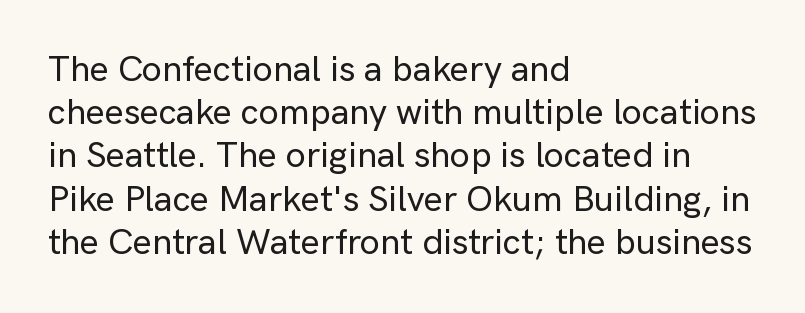
The image shows 36 px sans-serif type, upright; set left-aligned, line spacing 1.2x, normal letter spacing, not underlined; low stroke contrast and a medium x-height.
